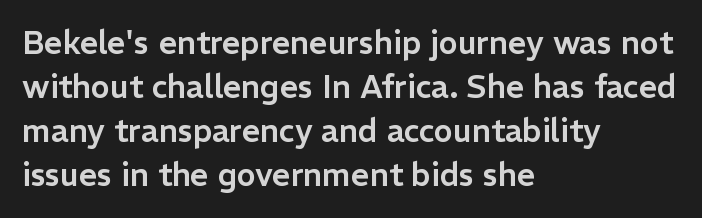
Q: Is the text italic (slanted)? A: No, it is upright.
Q: Is the typeface a serif or a sans-serif typeface? A: Sans-serif.
Q: Is the text underlined? A: No.
Q: How is the paragraph aligned? A: Left-aligned.
Q: Is the spacing between letters normal or unusually wide? A: Normal.
Q: Is the spacing between lines tight, normal or loose? A: Normal.
Q: Width (condensed, normal, or wide)? A: Normal.
Q: Stroke contrast? A: Low.
Q: x-height? A: Medium.
Q: Monospaced? A: No.
